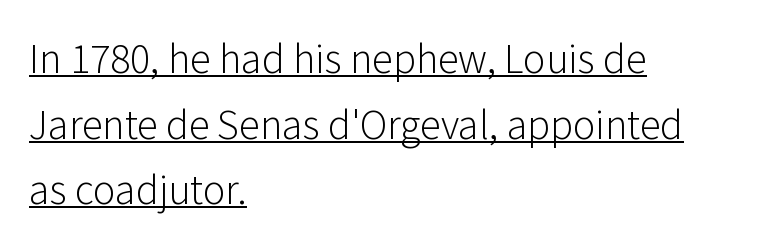
The image shows 42 px light sans-serif type, upright; set left-aligned, normal line spacing (1.56x), normal letter spacing, underlined; low stroke contrast and a medium x-height.
